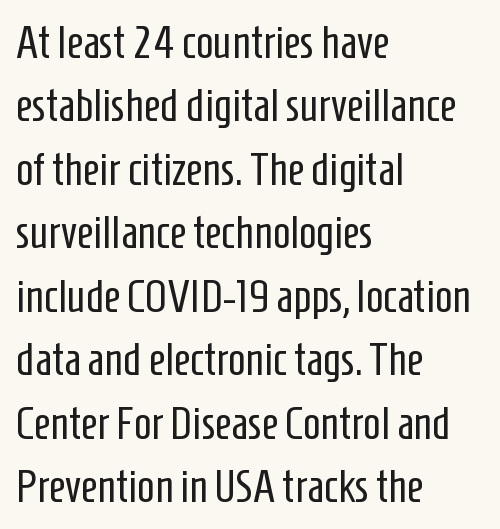
Q: Is the text bold? A: No.
Q: Is the text italic (slanted)? A: No, it is upright.
Q: Is the typeface a serif or a sans-serif typeface? A: Sans-serif.
Q: Is the text underlined? A: No.
Q: How is the paragraph aligned? A: Left-aligned.
Q: Is the spacing between letters normal or unusually wide? A: Normal.
Q: Is the spacing between lines tight, normal or loose? A: Normal.
Q: Width (condensed, normal, or wide)? A: Condensed.
Q: Stroke contrast? A: Low.
Q: x-height? A: Medium.
Q: Monospaced? A: No.
